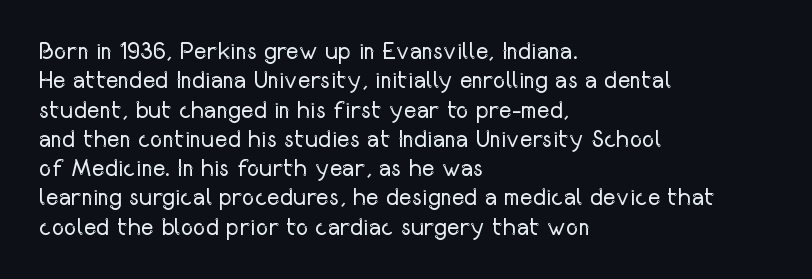
{"italic": "no", "bold": "no", "underline": "no", "align": "left", "line_spacing_ratio": 1.22, "letter_spacing": "normal", "letter_spacing_em": 0.0, "glyph_px": 24}
